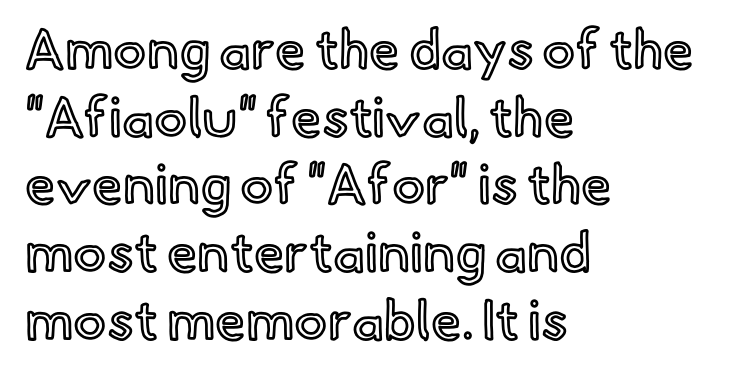
The image shows 55 px text type, upright; set left-aligned, line spacing 1.23x, normal letter spacing, not underlined; a small x-height.
